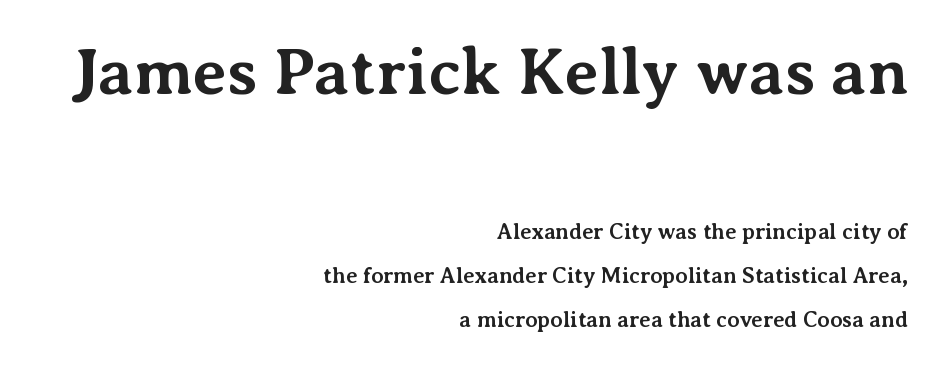
{"serif": "yes", "italic": "no", "bold": "yes", "weight": "bold", "width": "normal", "stroke_contrast": "medium", "x_height": "medium", "monospaced": "no", "underline": "no", "align": "right", "line_spacing": "loose", "line_spacing_ratio": 2.0, "letter_spacing": "normal", "letter_spacing_em": 0.0, "larger_block": "first", "size_ratio": 3.0, "glyph_px": 66}
